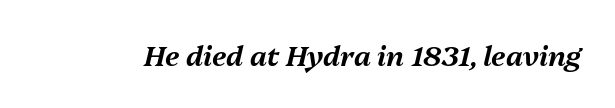
The passage shown is typed in a proportional face where columns would drift. This rendering features lettering with no underline. Look at the tracking — it's just the regular setting, nothing added. Every character sits at an angle, as italics do.
